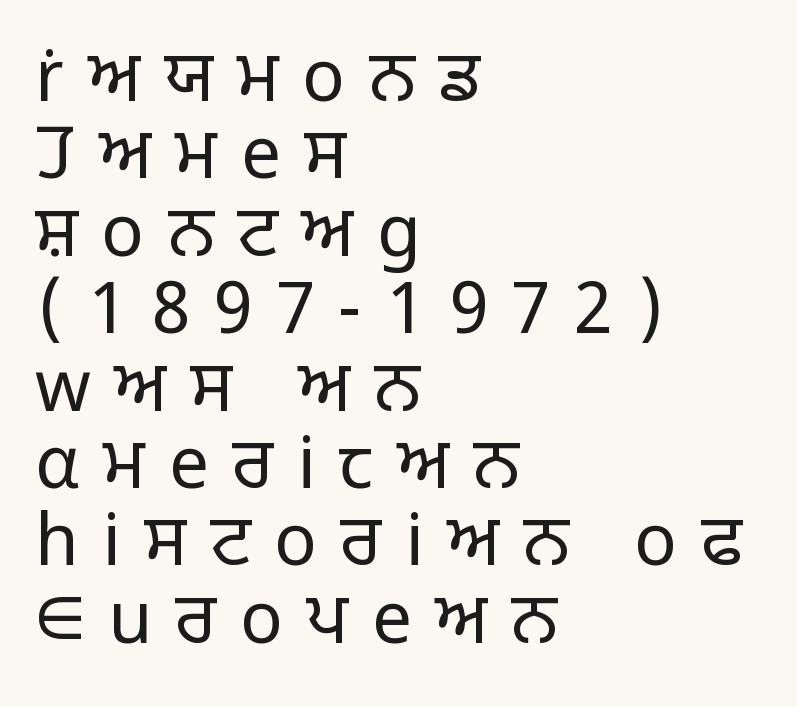
A typesetter would mark this as roman, not italic. Horizontal alignment here is leftward, the default for most running prose. Unlike a traditional serif, this face leaves its strokes unadorned. The passage shown has open, widely tracked lettering throughout. The glyphs are unaccompanied by any horizontal stroke below them.
